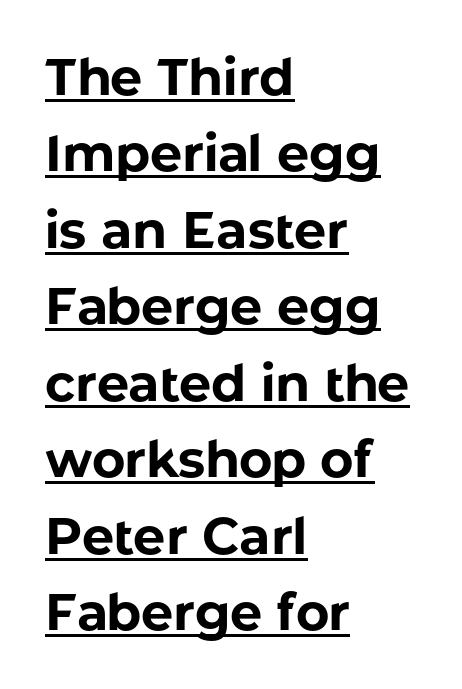
The image shows 51 px bold sans-serif type, upright; set left-aligned, normal line spacing (1.5x), normal letter spacing, underlined; low stroke contrast and a medium x-height.
